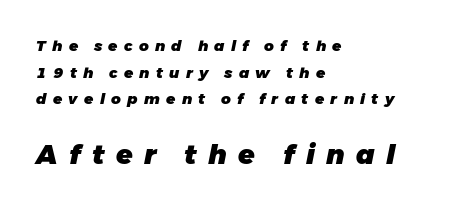
{"italic": "yes", "lean": "right", "slant_degrees": 11, "bold": "yes", "underline": "no", "align": "left", "line_spacing_ratio": 1.77, "letter_spacing": "wide", "letter_spacing_em": 0.42, "larger_block": "second", "size_ratio": 1.8, "glyph_px": 27}
